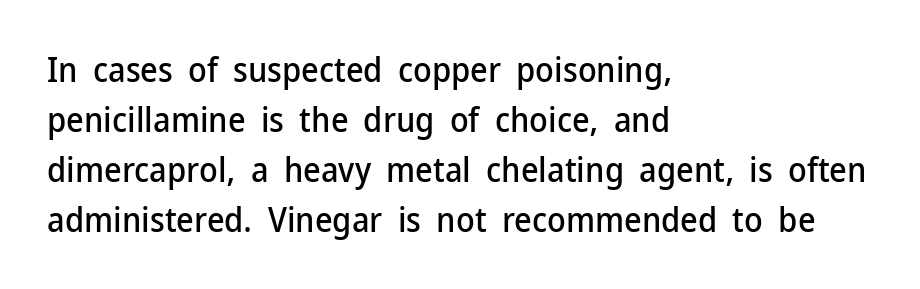
The image shows 34 px sans-serif type, upright; set left-aligned, normal line spacing (1.47x), normal letter spacing, not underlined; low stroke contrast and a medium x-height.
